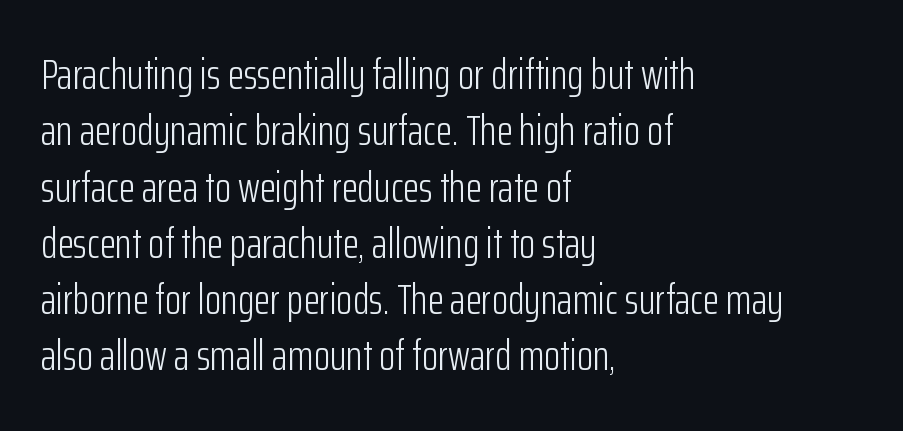
{"serif": "no", "italic": "no", "bold": "no", "weight": "light", "width": "condensed", "stroke_contrast": "low", "x_height": "medium", "monospaced": "no", "underline": "no", "align": "left", "line_spacing": "normal", "line_spacing_ratio": 1.34, "letter_spacing": "normal", "letter_spacing_em": 0.0, "glyph_px": 42}
